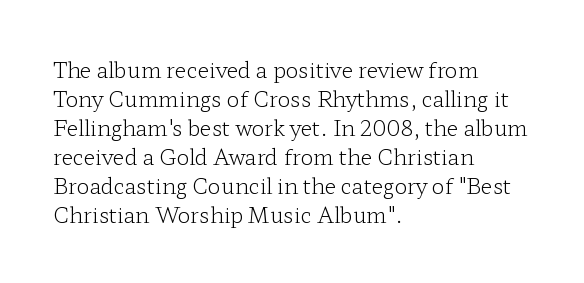
Q: Is the text bold? A: No.
Q: Is the text italic (slanted)? A: No, it is upright.
Q: Is the text underlined? A: No.
Q: How is the paragraph aligned? A: Left-aligned.
Q: Is the spacing between letters normal or unusually wide? A: Normal.
Q: Is the spacing between lines tight, normal or loose? A: Normal.
